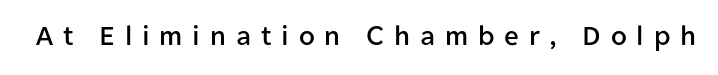
Q: Is the text italic (slanted)? A: No, it is upright.
Q: Is the typeface a serif or a sans-serif typeface? A: Sans-serif.
Q: Is the text underlined? A: No.
Q: Is the spacing between letters normal or unusually wide? A: Unusually wide.
Q: Width (condensed, normal, or wide)? A: Normal.
Q: Stroke contrast? A: Low.
Q: x-height? A: Medium.
Q: Monospaced? A: No.
